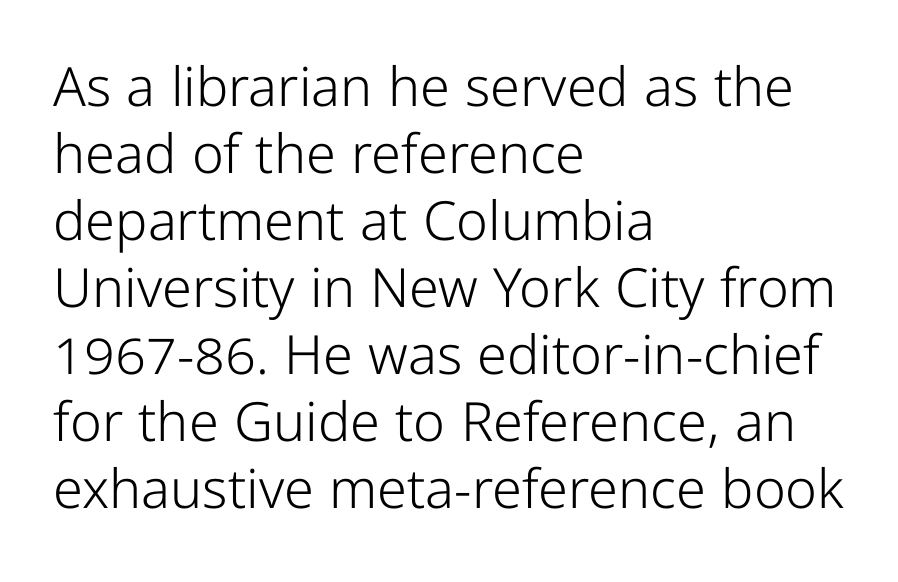
{"serif": "no", "italic": "no", "bold": "no", "weight": "light", "width": "condensed", "stroke_contrast": "low", "x_height": "medium", "monospaced": "no", "underline": "no", "align": "left", "line_spacing_ratio": 1.24, "letter_spacing": "normal", "letter_spacing_em": 0.0, "glyph_px": 54}
